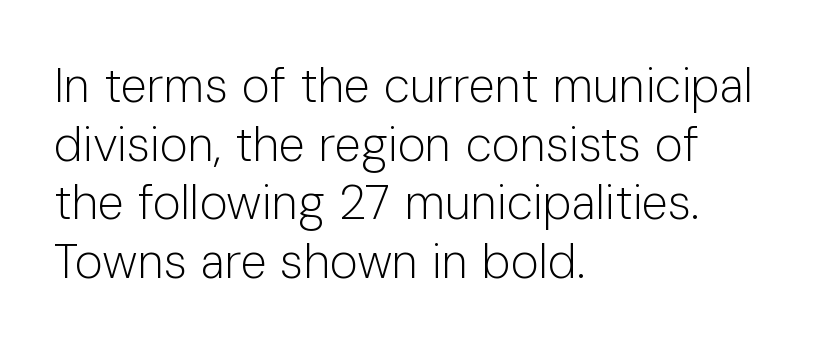
{"serif": "no", "italic": "no", "bold": "no", "weight": "light", "width": "normal", "stroke_contrast": "low", "x_height": "medium", "monospaced": "no", "underline": "no", "align": "left", "line_spacing_ratio": 1.22, "letter_spacing": "normal", "letter_spacing_em": 0.0, "glyph_px": 48}
